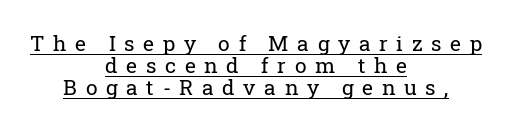
The font's upright variant was chosen for this text. This sample trades vertical openness for compactness between lines. Beneath each row of characters lies a ruled line. A student would call this center alignment; a typographer would say set centered. The typesetting does not lean heavy: it is not bold. What stands out about the letter spacing? Its width — letters are far apart.
